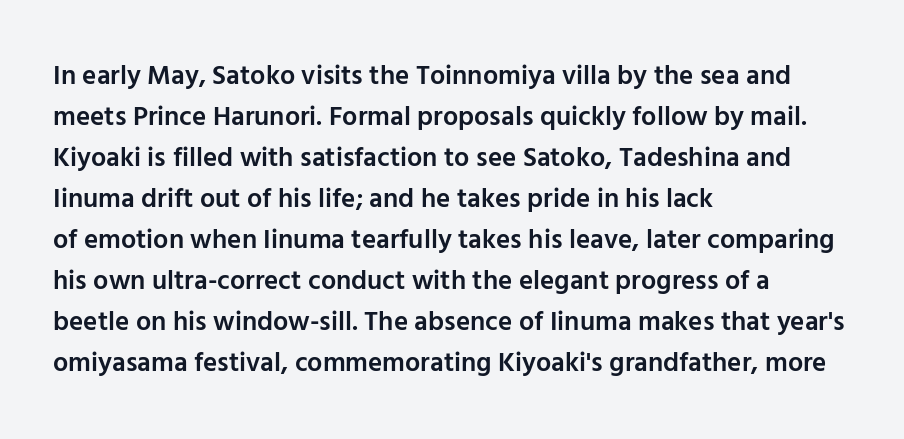
The image shows 27 px text type, upright; set left-aligned, normal line spacing (1.52x), normal letter spacing, not underlined.
